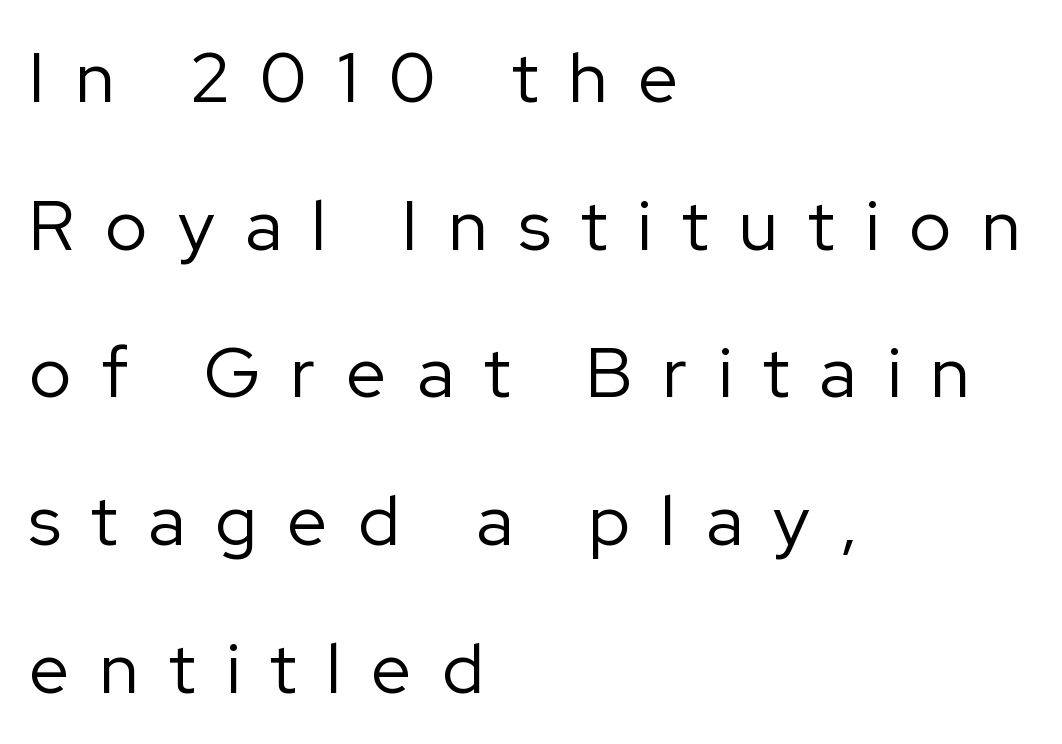
The image shows 71 px regular-weight sans-serif type, upright; set left-aligned, loose line spacing (2.08x), unusually wide letter spacing (+0.43 em), not underlined; low stroke contrast and a medium x-height.
